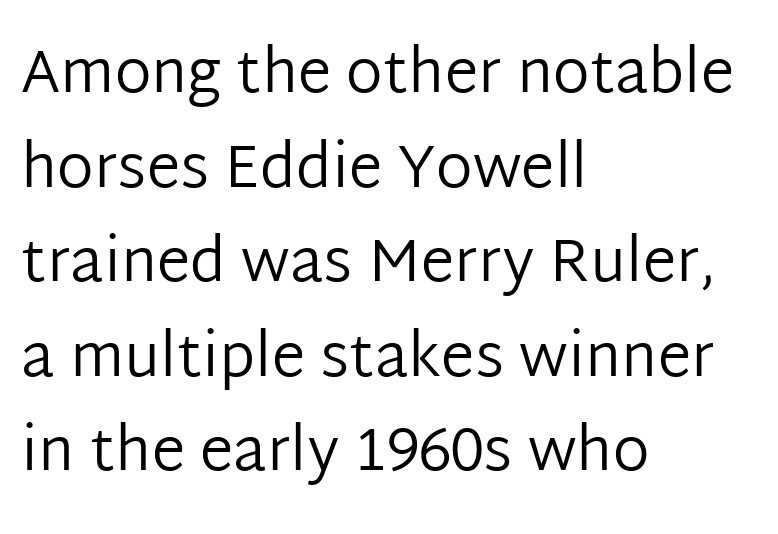
The image shows 61 px regular-weight sans-serif type, upright; set left-aligned, normal line spacing (1.55x), normal letter spacing, not underlined; low stroke contrast and a medium x-height.
